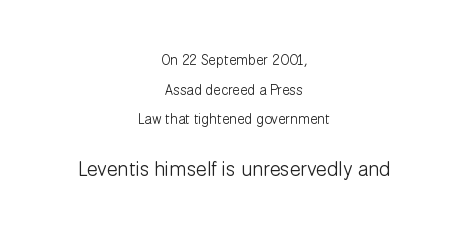
Q: Is the text bold? A: No.
Q: Is the text italic (slanted)? A: No, it is upright.
Q: Is the text underlined? A: No.
Q: How is the paragraph aligned? A: Centered.
Q: Is the spacing between letters normal or unusually wide? A: Normal.
Q: Is the spacing between lines tight, normal or loose? A: Loose.
Q: Which block of text is set in a larger size, the first (top) or the second (bottom)? A: The second (bottom) one.
